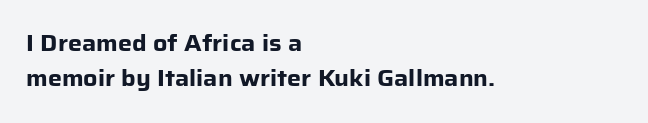
Q: Is the text bold? A: Yes.
Q: Is the text italic (slanted)? A: No, it is upright.
Q: Is the text underlined? A: No.
Q: How is the paragraph aligned? A: Left-aligned.
Q: Is the spacing between letters normal or unusually wide? A: Normal.
Q: Is the spacing between lines tight, normal or loose? A: Normal.
